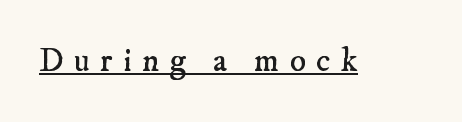
{"serif": "yes", "bold": "no", "weight": "regular", "width": "normal", "stroke_contrast": "low", "x_height": "small", "monospaced": "no", "underline": "yes", "letter_spacing": "wide", "letter_spacing_em": 0.29, "glyph_px": 34}
